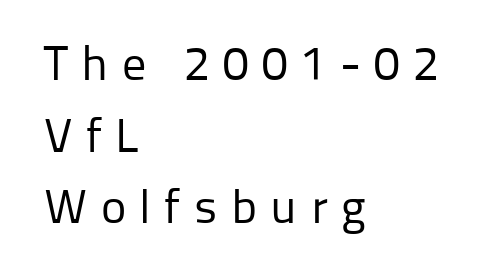
{"serif": "no", "italic": "no", "bold": "no", "weight": "regular", "width": "normal", "stroke_contrast": "low", "x_height": "medium", "monospaced": "no", "underline": "no", "align": "left", "line_spacing": "normal", "line_spacing_ratio": 1.49, "letter_spacing": "wide", "letter_spacing_em": 0.28, "glyph_px": 48}
